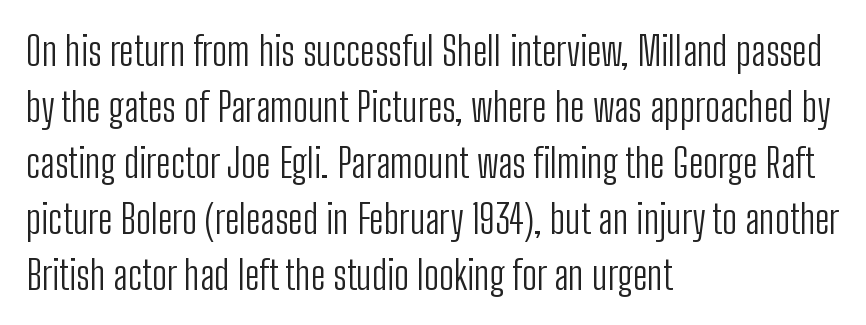
The image shows 40 px light, condensed sans-serif type, upright; set left-aligned, normal line spacing (1.4x), normal letter spacing, not underlined; low stroke contrast and a medium x-height.
